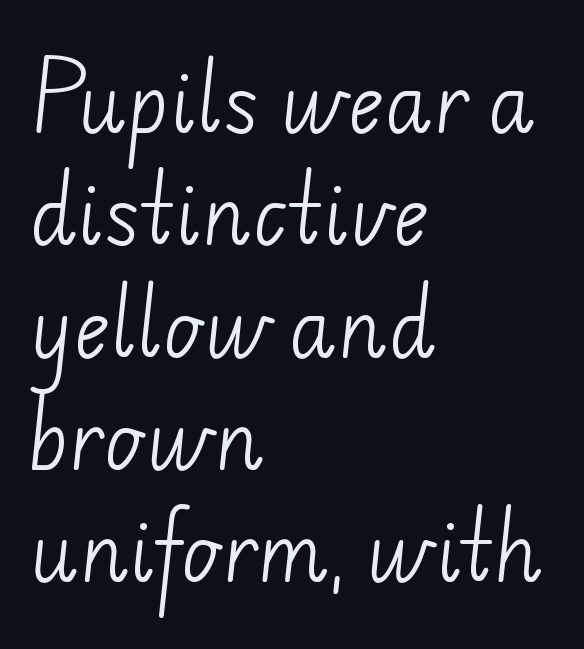
Q: Is the text bold? A: No.
Q: Is the typeface a serif or a sans-serif typeface? A: Sans-serif.
Q: Is the text underlined? A: No.
Q: How is the paragraph aligned? A: Left-aligned.
Q: Is the spacing between letters normal or unusually wide? A: Normal.
Q: Is the spacing between lines tight, normal or loose? A: Normal.
Q: Width (condensed, normal, or wide)? A: Normal.
Q: Stroke contrast? A: Low.
Q: x-height? A: Small.
Q: Monospaced? A: No.
